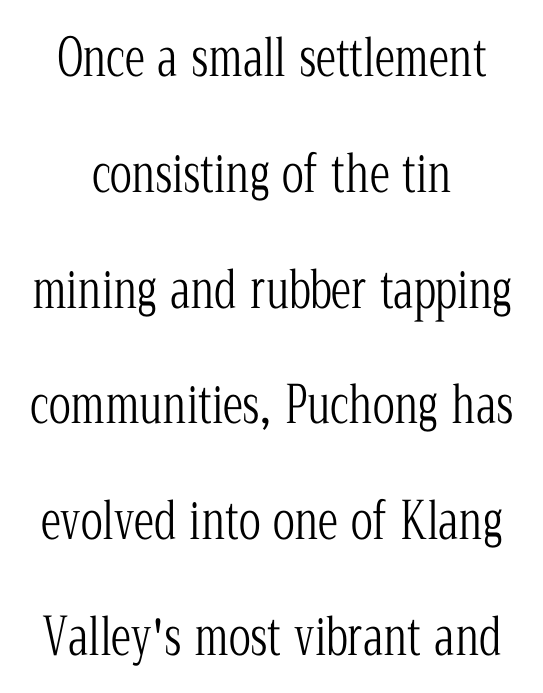
{"serif": "yes", "italic": "no", "bold": "no", "weight": "light", "width": "condensed", "stroke_contrast": "low", "x_height": "medium", "monospaced": "no", "underline": "no", "align": "center", "line_spacing": "loose", "line_spacing_ratio": 2.27, "letter_spacing": "normal", "letter_spacing_em": 0.0, "glyph_px": 51}
